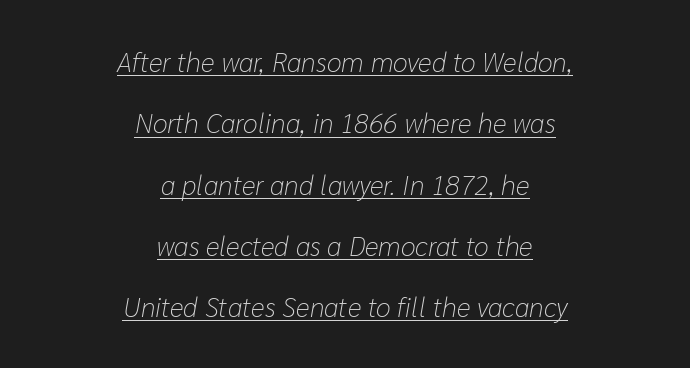
The strokes are not fattened; the text isn't bold. A great deal of white space separates one row of letters from the next. Short and long lines alike share a common midpoint. Is there an underline? Yes — a line sits under the letters.
